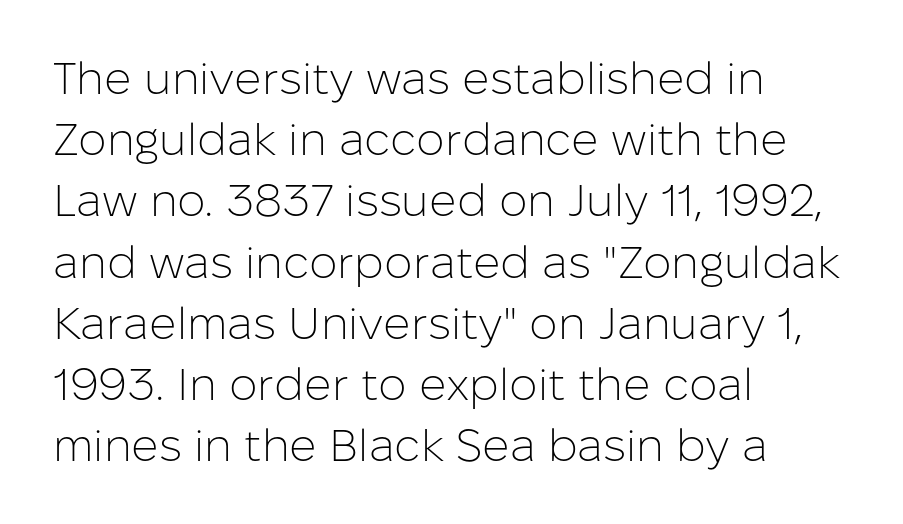
Q: Is the text bold? A: No.
Q: Is the text italic (slanted)? A: No, it is upright.
Q: Is the typeface a serif or a sans-serif typeface? A: Sans-serif.
Q: Is the text underlined? A: No.
Q: How is the paragraph aligned? A: Left-aligned.
Q: Is the spacing between letters normal or unusually wide? A: Normal.
Q: Is the spacing between lines tight, normal or loose? A: Normal.
Q: Width (condensed, normal, or wide)? A: Normal.
Q: Stroke contrast? A: Low.
Q: x-height? A: Medium.
Q: Monospaced? A: No.
